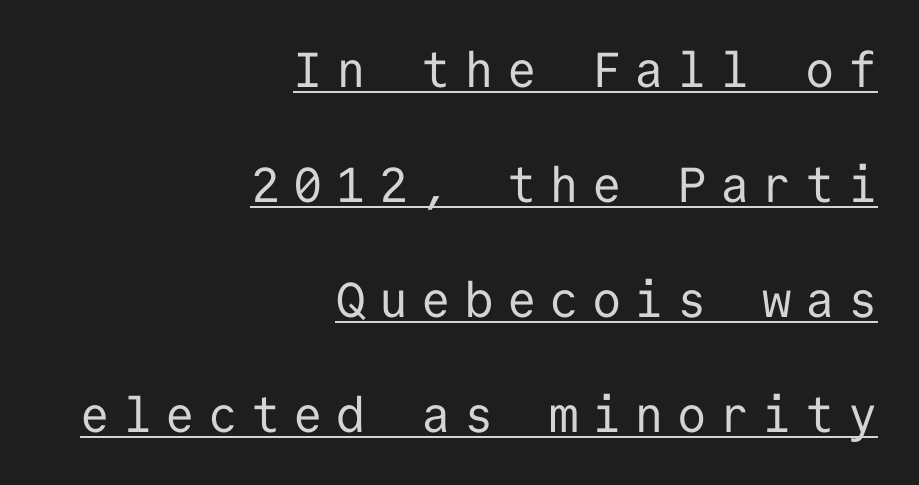
If you measured baseline to baseline, you'd find a long distance. This rendering employs a face without finishing strokes, i.e., a sans-serif. Layout note: lines flush right. Fixed-width glyphs throughout — classic coding-font behaviour.
